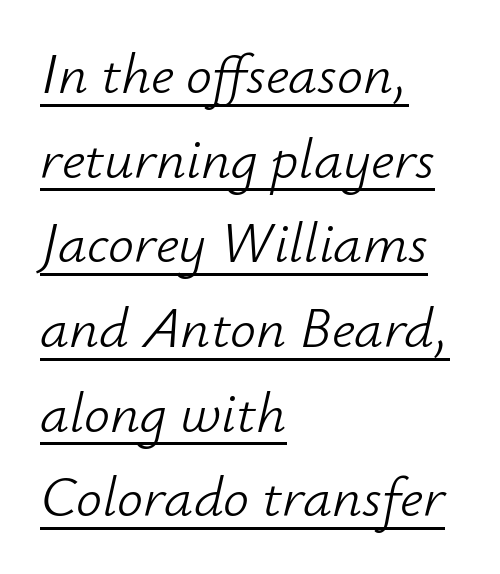
{"italic": "yes", "lean": "right", "slant_degrees": 12, "bold": "no", "weight": "light", "width": "normal", "stroke_contrast": "low", "x_height": "small", "monospaced": "no", "underline": "yes", "align": "left", "line_spacing": "normal", "line_spacing_ratio": 1.46, "letter_spacing": "normal", "letter_spacing_em": 0.0, "glyph_px": 58}
